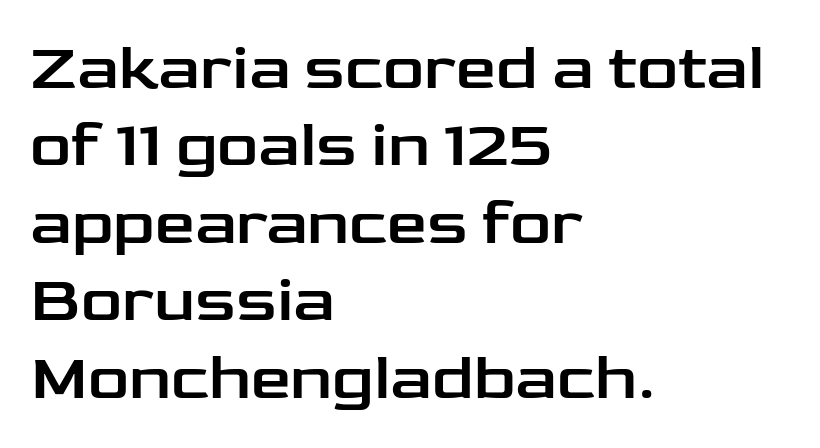
The letters stand straight up with perfectly vertical stems. The ragged edge is on the right, which tells us the setting is flush left. Letter spacing: default. Think of a printed novel: that variable character pitch is what you see here.
